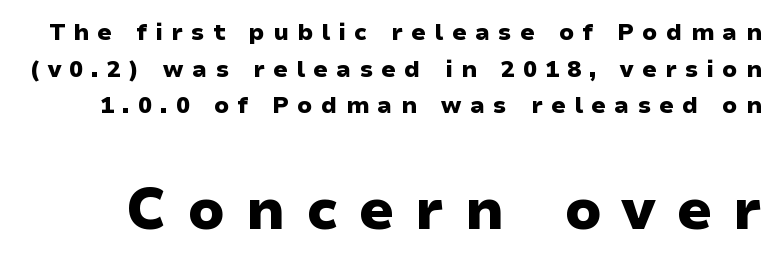
The image shows 57 px heavy, wide sans-serif type, upright; set normal line spacing (1.59x), unusually wide letter spacing (+0.36 em), not underlined; the second (bottom) block is 2.48x larger; low stroke contrast and a medium x-height.
